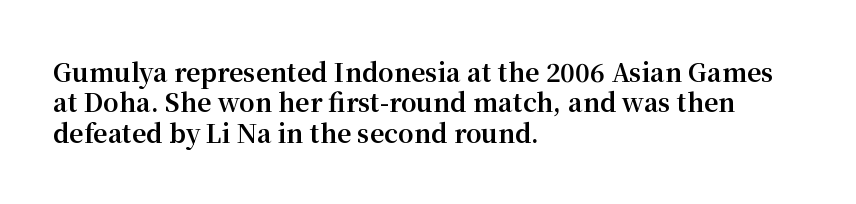
The image shows 25 px bold type, upright; set left-aligned, line spacing 1.22x, normal letter spacing, not underlined.
